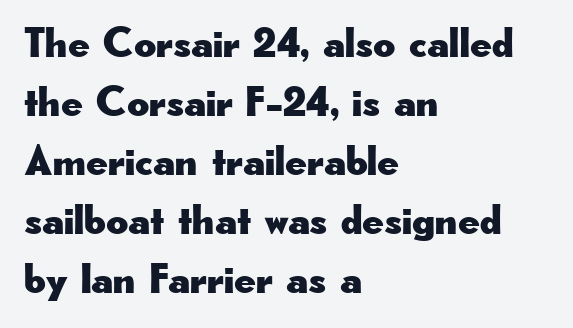
{"serif": "no", "italic": "no", "width": "wide", "stroke_contrast": "low", "x_height": "small", "monospaced": "no", "underline": "no", "align": "left", "line_spacing": "normal", "line_spacing_ratio": 1.37, "letter_spacing": "normal", "letter_spacing_em": 0.0, "glyph_px": 43}
